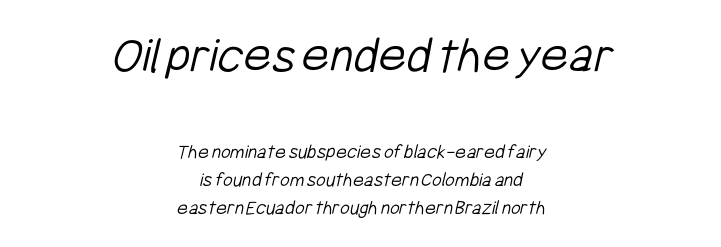
The image shows 53 px light, condensed sans-serif type; set centered, normal line spacing (1.33x), normal letter spacing, not underlined; the first (top) block is 2.52x larger; low stroke contrast and a medium x-height.
